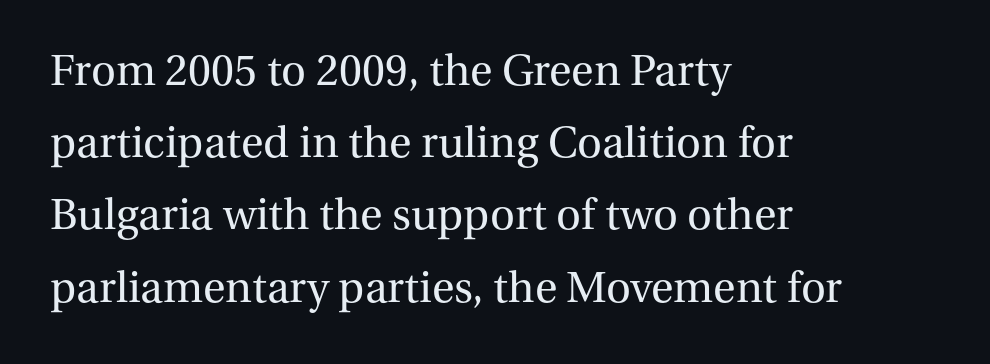
Q: Is the text bold? A: No.
Q: Is the text italic (slanted)? A: No, it is upright.
Q: Is the typeface a serif or a sans-serif typeface? A: Serif.
Q: Is the text underlined? A: No.
Q: How is the paragraph aligned? A: Left-aligned.
Q: Is the spacing between letters normal or unusually wide? A: Normal.
Q: Is the spacing between lines tight, normal or loose? A: Normal.
Q: Width (condensed, normal, or wide)? A: Normal.
Q: Stroke contrast? A: Medium.
Q: x-height? A: Medium.
Q: Monospaced? A: No.
